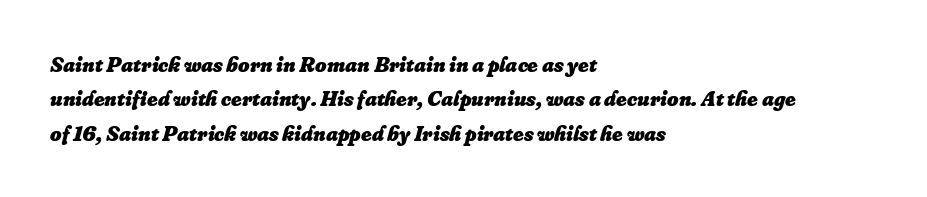
{"italic": "yes", "lean": "right", "slant_degrees": 16, "bold": "yes", "underline": "no", "align": "left", "line_spacing": "normal", "line_spacing_ratio": 1.56, "letter_spacing": "normal", "letter_spacing_em": 0.0, "glyph_px": 22}
